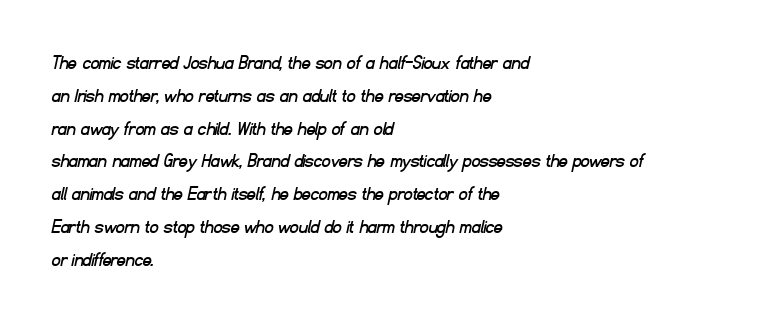
{"underline": "no", "align": "left", "line_spacing": "normal", "line_spacing_ratio": 1.56, "letter_spacing": "normal", "letter_spacing_em": 0.0, "glyph_px": 21}
